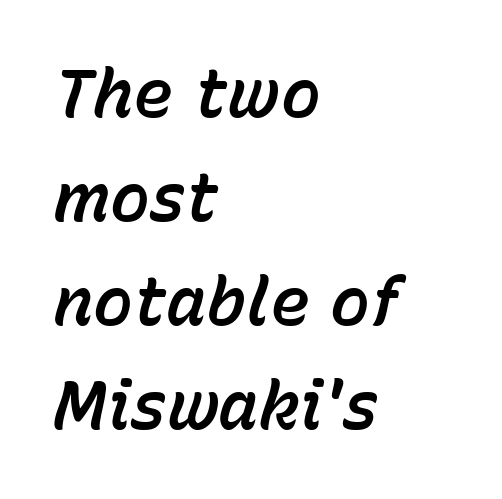
Q: Is the text italic (slanted)? A: Yes, it leans right by about 15 degrees.
Q: Is the text underlined? A: No.
Q: How is the paragraph aligned? A: Left-aligned.
Q: Is the spacing between letters normal or unusually wide? A: Normal.
Q: Is the spacing between lines tight, normal or loose? A: Normal.
Q: Width (condensed, normal, or wide)? A: Normal.
Q: Stroke contrast? A: Low.
Q: x-height? A: Medium.
Q: Monospaced? A: No.
